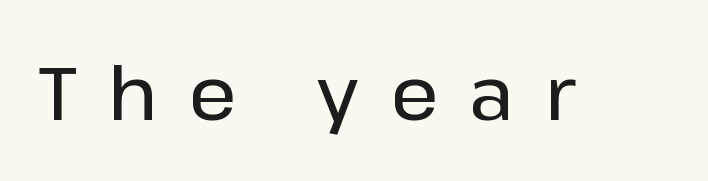
Q: Is the text italic (slanted)? A: No, it is upright.
Q: Is the typeface a serif or a sans-serif typeface? A: Sans-serif.
Q: Is the text underlined? A: No.
Q: Is the spacing between letters normal or unusually wide? A: Unusually wide.
Q: Width (condensed, normal, or wide)? A: Normal.
Q: Stroke contrast? A: Low.
Q: x-height? A: Medium.
Q: Monospaced? A: No.
